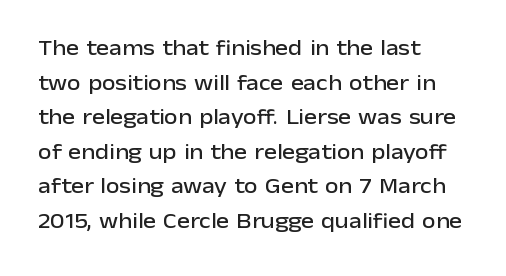
Q: Is the text italic (slanted)? A: No, it is upright.
Q: Is the text underlined? A: No.
Q: How is the paragraph aligned? A: Left-aligned.
Q: Is the spacing between letters normal or unusually wide? A: Normal.
Q: Is the spacing between lines tight, normal or loose? A: Normal.
